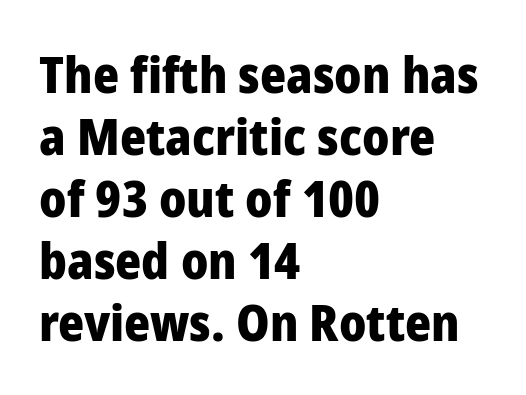
{"serif": "no", "italic": "no", "bold": "yes", "weight": "heavy", "width": "normal", "stroke_contrast": "low", "x_height": "medium", "monospaced": "no", "underline": "no", "align": "left", "line_spacing_ratio": 1.24, "letter_spacing": "normal", "letter_spacing_em": 0.0, "glyph_px": 50}
